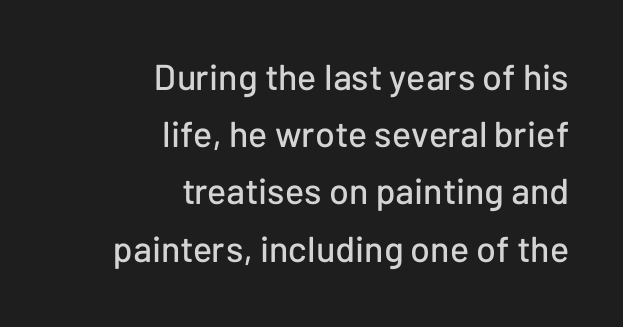
{"serif": "no", "italic": "no", "width": "normal", "stroke_contrast": "low", "x_height": "medium", "monospaced": "no", "underline": "no", "align": "right", "line_spacing": "normal", "line_spacing_ratio": 1.59, "letter_spacing": "normal", "letter_spacing_em": 0.0, "glyph_px": 36}
